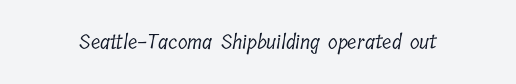
Think standard paragraph weight, or any step lighter than that. Spacing between characters is what you'd get straight out of the box. The space directly below the letters is spotless.
